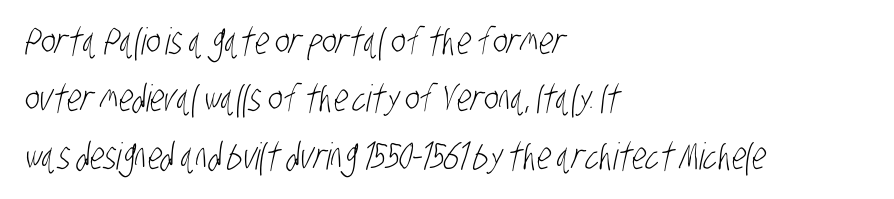
{"serif": "no", "bold": "no", "weight": "light", "width": "condensed", "stroke_contrast": "low", "x_height": "large", "monospaced": "no", "underline": "no", "align": "left", "line_spacing": "normal", "line_spacing_ratio": 1.55, "letter_spacing": "normal", "letter_spacing_em": 0.0, "glyph_px": 37}
